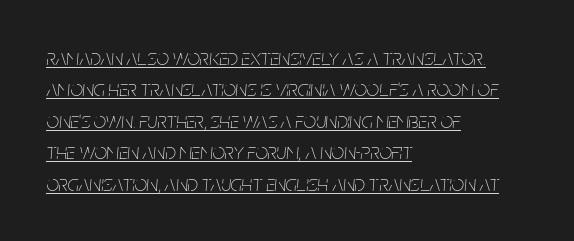
{"italic": "yes", "lean": "right", "slant_degrees": 5, "bold": "no", "underline": "yes", "align": "left", "line_spacing": "normal", "line_spacing_ratio": 1.43, "letter_spacing": "normal", "letter_spacing_em": 0.0, "glyph_px": 22}
